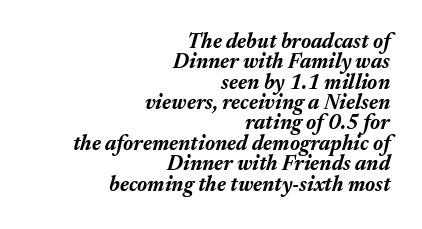
The image shows 21 px bold type, italic (leaning right); set right-aligned, tight line spacing (0.97x), normal letter spacing, not underlined.
